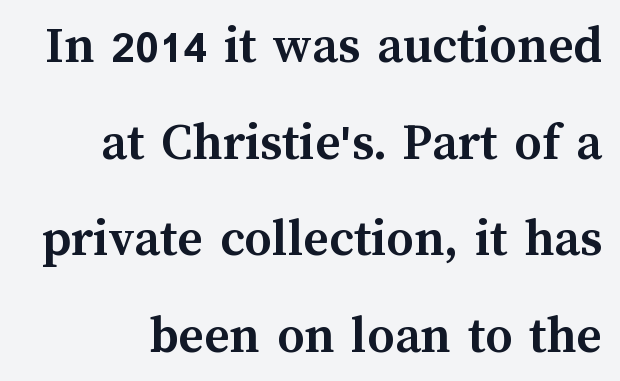
The image shows 54 px semibold type, upright; set line spacing 1.79x, normal letter spacing, not underlined; medium stroke contrast and a medium x-height.
